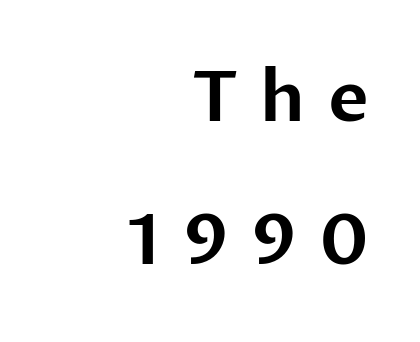
Think of a printed novel: that variable character pitch is what you see here. Is the letter spacing exaggerated? Yes — the characters are pushed far apart. Descender tails drop into unmarked territory. This sample trades compactness for vertical openness between lines. A student would call this right alignment; a typographer would say flush right, rag left.
